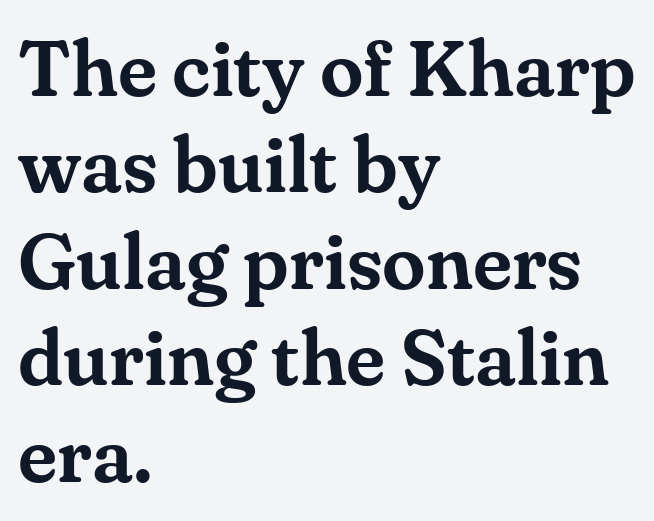
{"serif": "yes", "italic": "no", "width": "normal", "stroke_contrast": "medium", "x_height": "small", "monospaced": "no", "underline": "no", "align": "left", "line_spacing_ratio": 1.22, "letter_spacing": "normal", "letter_spacing_em": 0.0, "glyph_px": 79}
